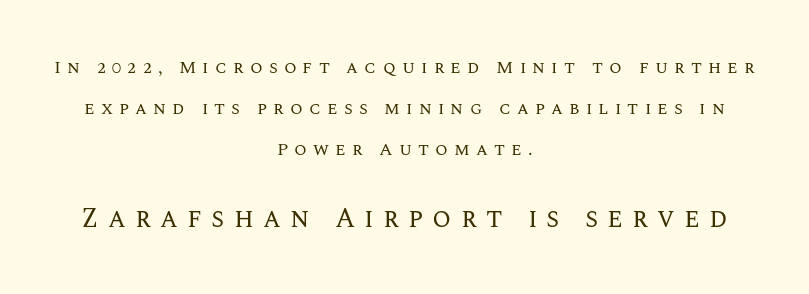
{"italic": "no", "bold": "no", "underline": "no", "align": "center", "line_spacing": "loose", "line_spacing_ratio": 2.29, "letter_spacing": "wide", "letter_spacing_em": 0.34, "larger_block": "second", "size_ratio": 1.5, "glyph_px": 27}
